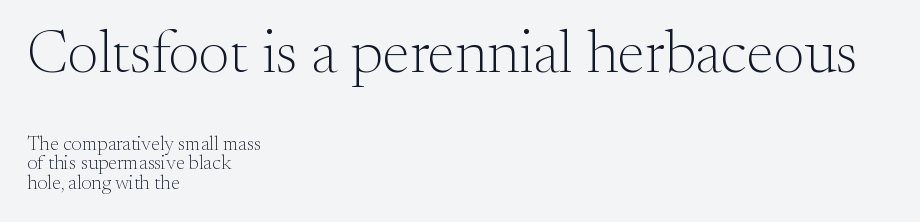
Q: Is the text bold? A: No.
Q: Is the text italic (slanted)? A: No, it is upright.
Q: Is the typeface a serif or a sans-serif typeface? A: Serif.
Q: Is the text underlined? A: No.
Q: How is the paragraph aligned? A: Left-aligned.
Q: Is the spacing between letters normal or unusually wide? A: Normal.
Q: Is the spacing between lines tight, normal or loose? A: Tight.
Q: Which block of text is set in a larger size, the first (top) or the second (bottom)? A: The first (top) one.
Q: Width (condensed, normal, or wide)? A: Normal.
Q: Stroke contrast? A: Medium.
Q: x-height? A: Small.
Q: Monospaced? A: No.
